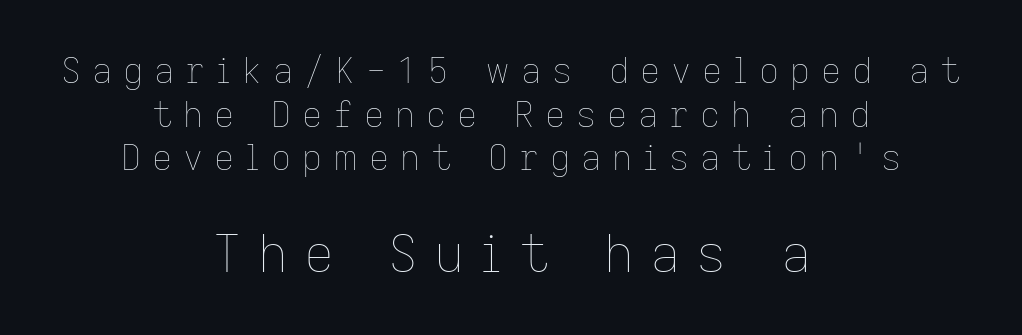
Q: Is the text bold? A: No.
Q: Is the text italic (slanted)? A: No, it is upright.
Q: Is the text underlined? A: No.
Q: How is the paragraph aligned? A: Centered.
Q: Is the spacing between letters normal or unusually wide? A: Unusually wide.
Q: Is the spacing between lines tight, normal or loose? A: Normal.
Q: Which block of text is set in a larger size, the first (top) or the second (bottom)? A: The second (bottom) one.
Q: Width (condensed, normal, or wide)? A: Normal.
Q: Stroke contrast? A: Low.
Q: x-height? A: Medium.
Q: Monospaced? A: No.
